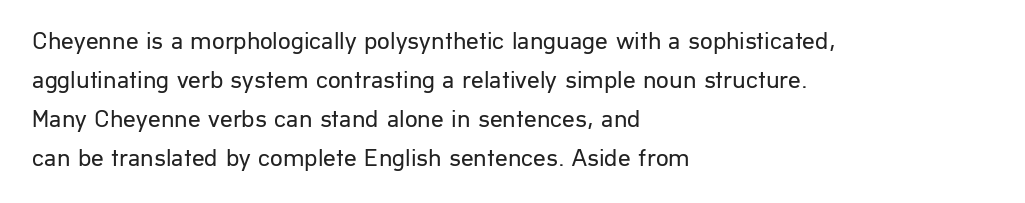
The space between consecutive lines is moderate. In terms of letterspacing, this is plain default setting. This rendering features lettering with no underline. Is the stroke heavy? The answer is a plain regular-or-lighter.
